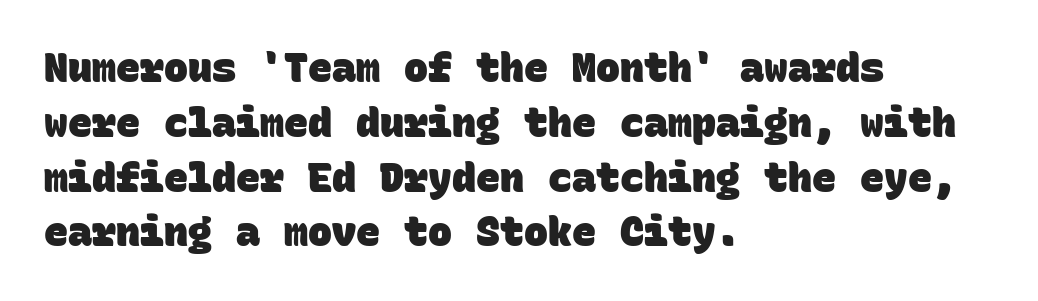
No extra tracking has been applied to these lines. Fixed-width glyphs throughout — classic coding-font behaviour. Plain, unruled lines of type. A classic flush-left, rag-right setting is used for this passage. Pretty heavy lettering here — definitely bold. The block of text has a typical density, with ordinary space between rows.
